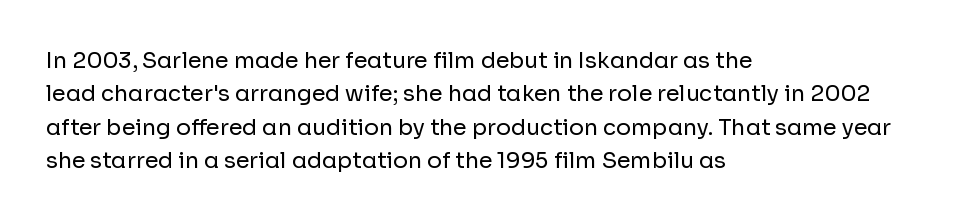
The image shows 22 px text type, upright; set left-aligned, normal line spacing (1.52x), normal letter spacing, not underlined.
